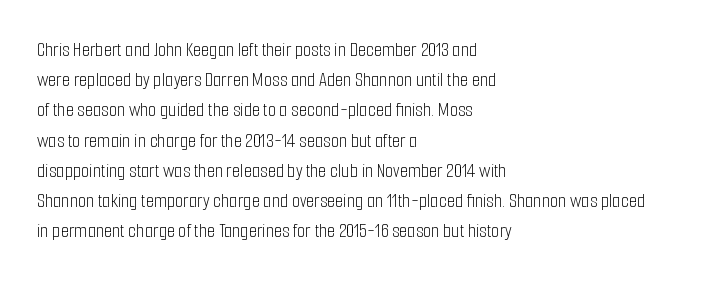
The image shows 21 px text type, upright; set left-aligned, normal line spacing (1.44x), normal letter spacing, not underlined.
